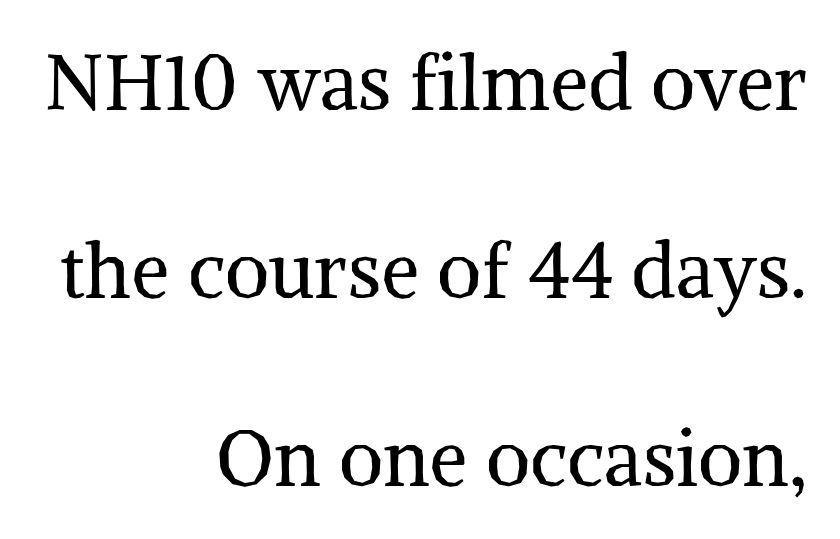
{"serif": "yes", "italic": "no", "bold": "no", "weight": "regular", "width": "normal", "stroke_contrast": "medium", "x_height": "medium", "monospaced": "no", "underline": "no", "align": "right", "line_spacing": "loose", "line_spacing_ratio": 2.44, "letter_spacing": "normal", "letter_spacing_em": 0.0, "glyph_px": 77}
